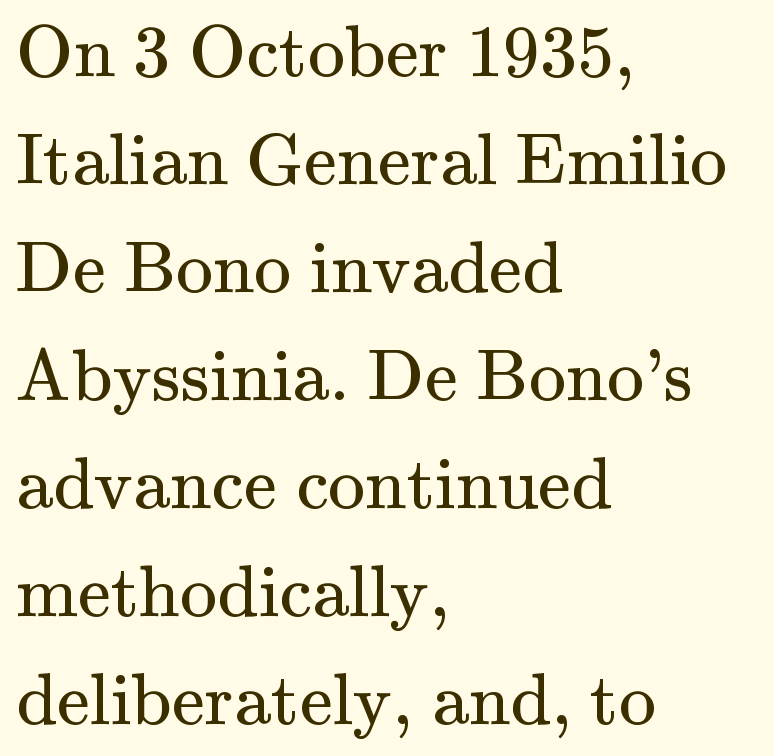
In terms of letterspacing, this is plain default setting. Looks like regular typesetting: each glyph gets only the width it needs. This is roman type, the default non-slanted kind. Yep, those are serifs on the letters. The words here are not underlined.
